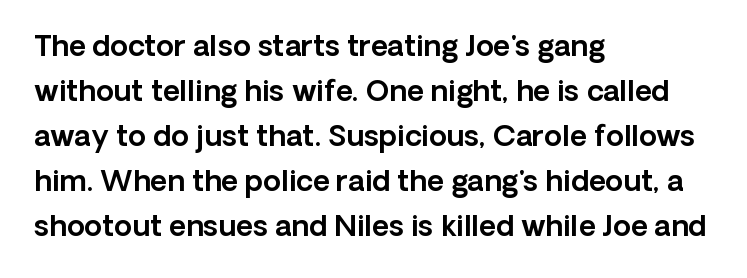
The image shows 29 px sans-serif type, upright; set left-aligned, normal line spacing (1.55x), normal letter spacing, not underlined; a medium x-height.
